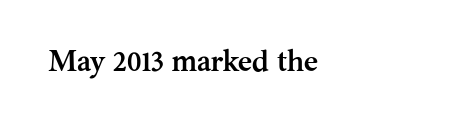
Q: Is the text bold? A: Yes.
Q: Is the text italic (slanted)? A: No, it is upright.
Q: Is the typeface a serif or a sans-serif typeface? A: Serif.
Q: Is the text underlined? A: No.
Q: Is the spacing between letters normal or unusually wide? A: Normal.
Q: Width (condensed, normal, or wide)? A: Normal.
Q: Stroke contrast? A: Medium.
Q: x-height? A: Medium.
Q: Monospaced? A: No.
